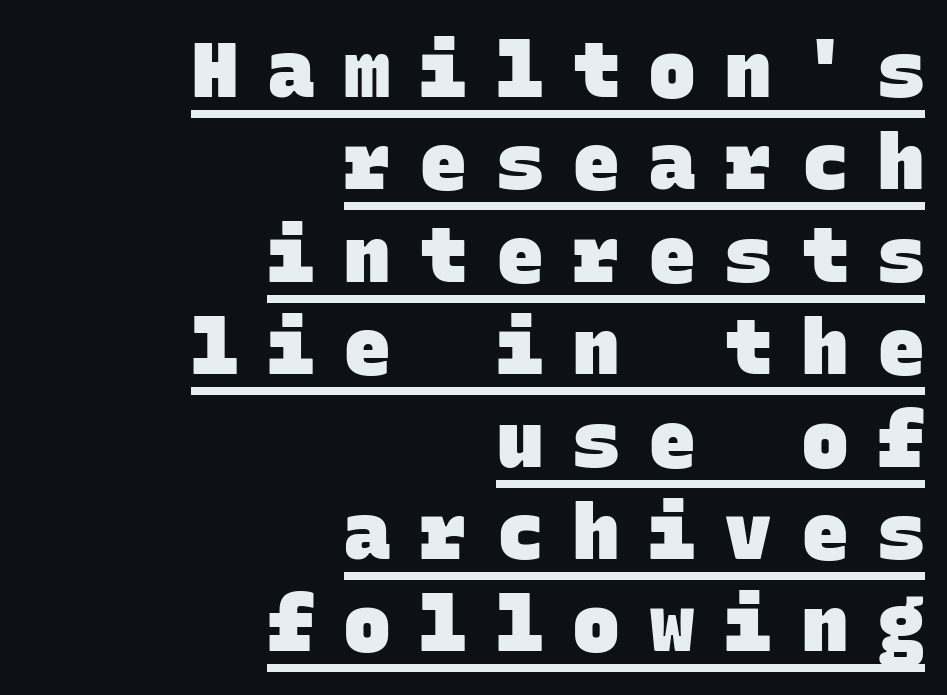
Q: Is the text bold? A: Yes.
Q: Is the typeface a serif or a sans-serif typeface? A: Sans-serif.
Q: Is the text underlined? A: Yes.
Q: How is the paragraph aligned? A: Right-aligned.
Q: Is the spacing between letters normal or unusually wide? A: Unusually wide.
Q: Width (condensed, normal, or wide)? A: Normal.
Q: Stroke contrast? A: Low.
Q: x-height? A: Large.
Q: Monospaced? A: Yes.
